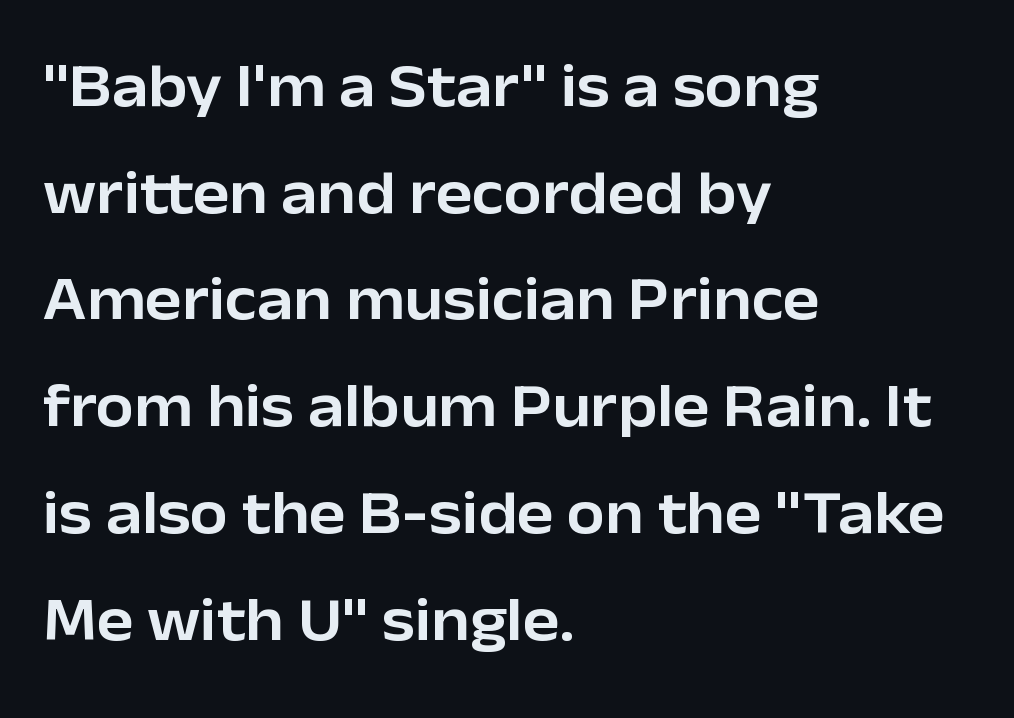
Visually the block forms a straight wall on the left and a jagged coastline on the right. Underline: absent. Quick note: not italic, upright. Note: no serifs on the glyphs. There is no visible air inserted between adjacent glyphs.
